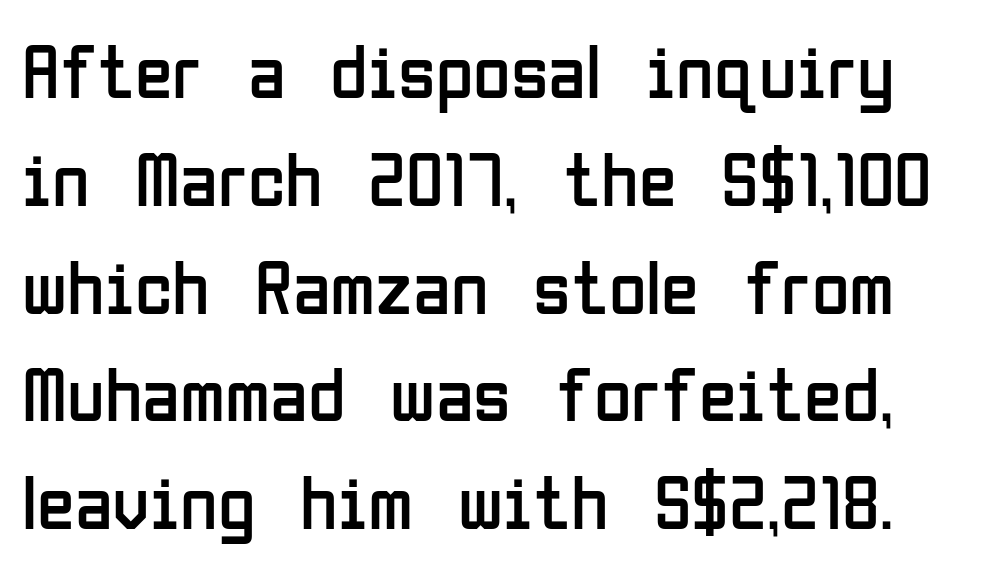
{"serif": "no", "italic": "no", "bold": "no", "weight": "regular", "width": "condensed", "stroke_contrast": "low", "x_height": "medium", "monospaced": "no", "underline": "no", "line_spacing": "normal", "line_spacing_ratio": 1.4, "letter_spacing": "normal", "letter_spacing_em": 0.0, "glyph_px": 77}
